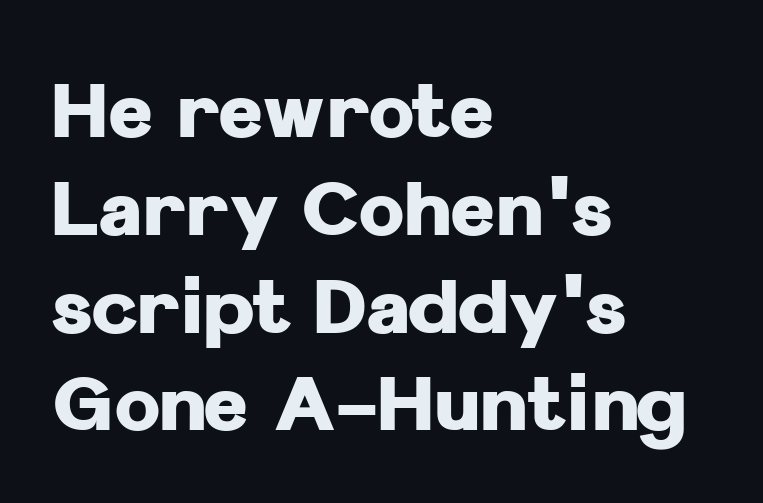
{"serif": "no", "italic": "no", "bold": "yes", "weight": "heavy", "width": "normal", "stroke_contrast": "low", "x_height": "medium", "monospaced": "no", "underline": "no", "align": "left", "line_spacing": "normal", "line_spacing_ratio": 1.27, "letter_spacing": "normal", "letter_spacing_em": 0.0, "glyph_px": 77}
